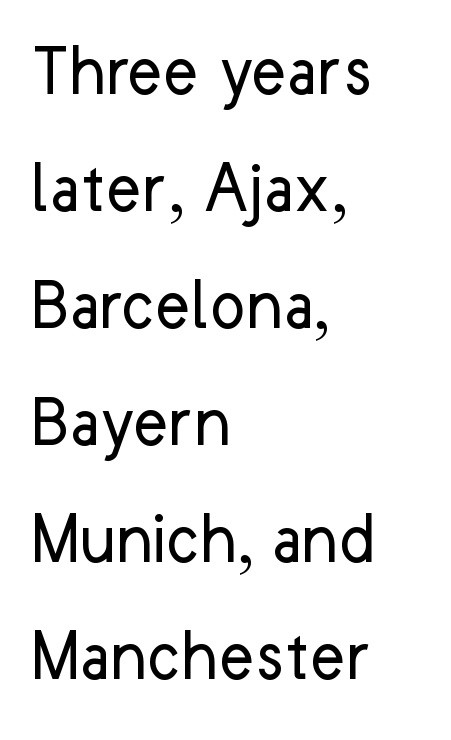
The image shows 75 px regular-weight sans-serif type, upright; set left-aligned, normal line spacing (1.56x), normal letter spacing, not underlined; low stroke contrast and a medium x-height.
